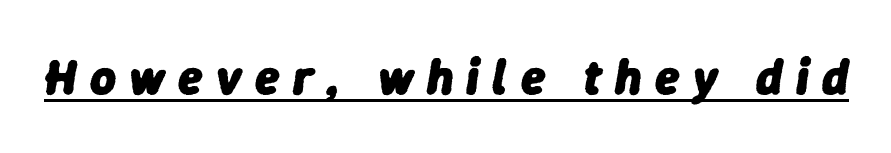
Strong, thick strokes mark this as bold type. The glyphs are accompanied by a horizontal stroke just below them. Does extra space separate the letters? Yes, quite a lot of it. Character widths vary here, with narrow letters taking less room than wide ones. When letters slant like this, we call the style italic.
